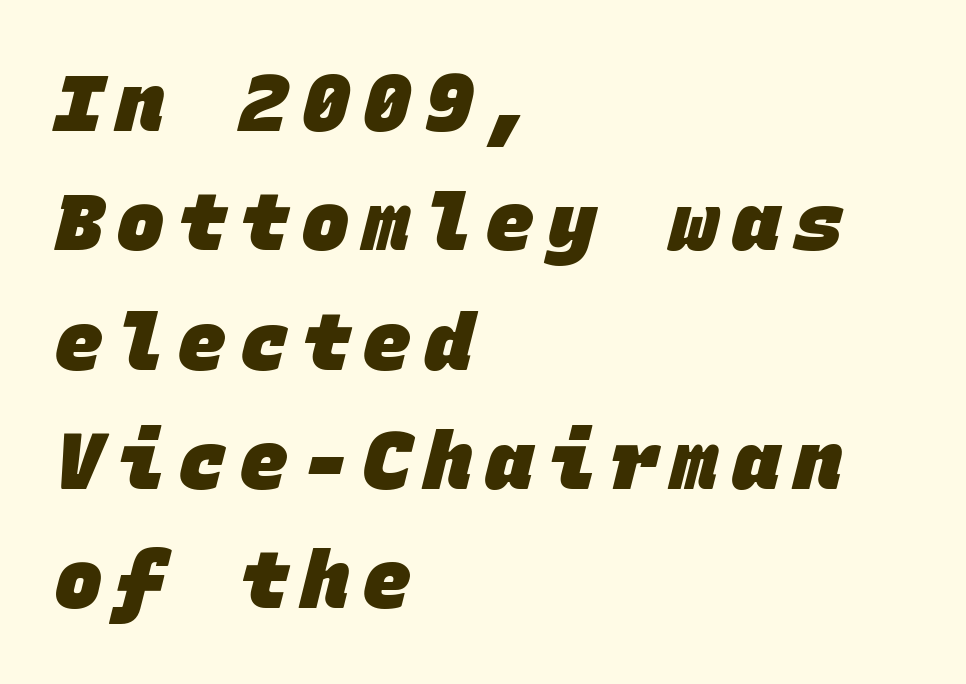
{"serif": "no", "bold": "yes", "weight": "heavy", "width": "normal", "stroke_contrast": "low", "x_height": "large", "monospaced": "yes", "underline": "no", "align": "left", "line_spacing": "normal", "line_spacing_ratio": 1.51, "glyph_px": 79}
